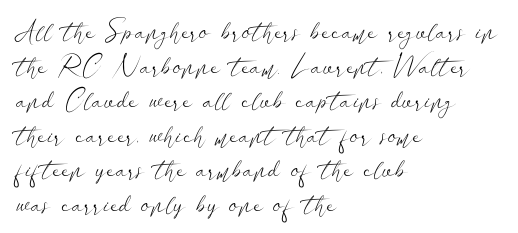
The block of text has a typical density, with ordinary space between rows. Which margin do the lines hug? The left one — the right edge is uneven. The space directly below the letters is spotless. Does extra space separate the letters? No, they use regular spacing.
